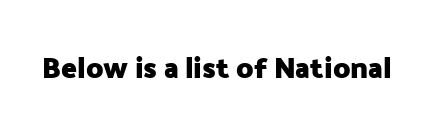
Q: Is the text bold? A: Yes.
Q: Is the text italic (slanted)? A: No, it is upright.
Q: Is the typeface a serif or a sans-serif typeface? A: Sans-serif.
Q: Is the text underlined? A: No.
Q: Is the spacing between letters normal or unusually wide? A: Normal.
Q: Width (condensed, normal, or wide)? A: Normal.
Q: Stroke contrast? A: Low.
Q: x-height? A: Medium.
Q: Monospaced? A: No.
